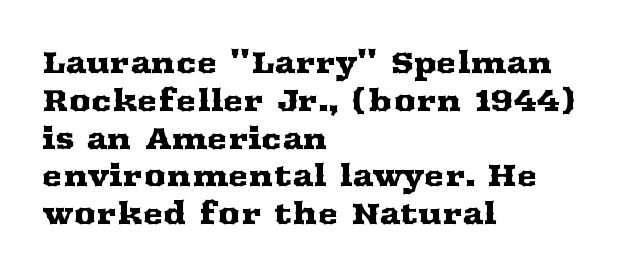
The image shows 31 px wide serif type, upright; set left-aligned, line spacing 1.22x, normal letter spacing, not underlined; medium stroke contrast and a medium x-height.
